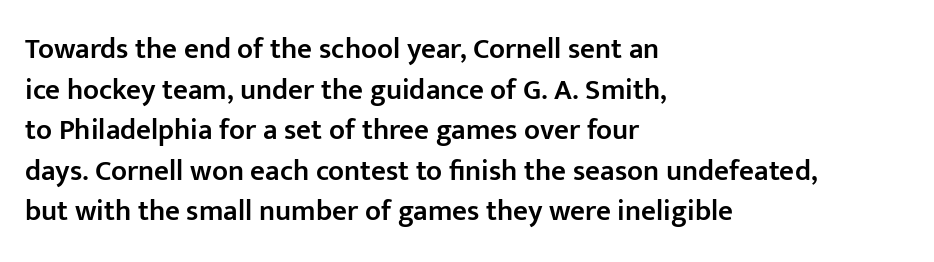
This sample has the flowing, uneven cadence of proportional lettering. Visually the block forms a straight wall on the left and a jagged coastline on the right. Interline gaps are of average width in this sample. Font category for this specimen: sans-serif. Is the type bold? Partly — it's a semibold, heavier than regular but not fully bold. Notice how the stems are strictly vertical — no italics here.
